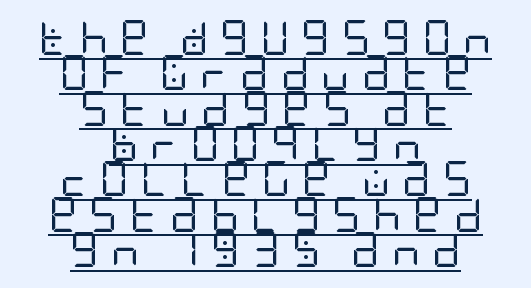
{"serif": "no", "italic": "no", "bold": "no", "weight": "regular", "width": "condensed", "stroke_contrast": "low", "x_height": "large", "underline": "yes", "align": "center", "line_spacing": "tight", "line_spacing_ratio": 1.01, "letter_spacing": "wide", "letter_spacing_em": 0.34, "glyph_px": 35}
